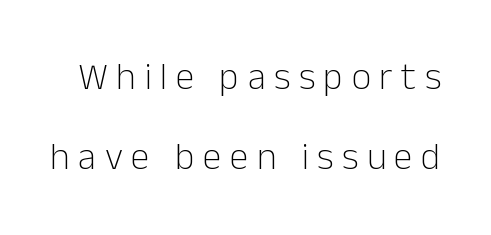
Character widths vary here, with narrow letters taking less room than wide ones. A typesetter would mark this as roman, not italic. The strokes carry an ordinary text weight at most. The area under the type is left untouched. Loosely led — the rows are spread out. Unlike a traditional serif, this face leaves its strokes unadorned.
